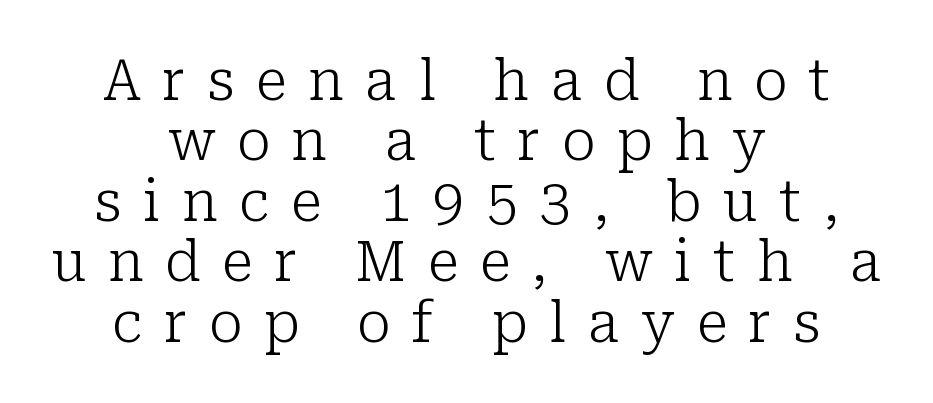
Q: Is the text bold? A: No.
Q: Is the text italic (slanted)? A: No, it is upright.
Q: Is the typeface a serif or a sans-serif typeface? A: Serif.
Q: Is the text underlined? A: No.
Q: How is the paragraph aligned? A: Centered.
Q: Is the spacing between letters normal or unusually wide? A: Unusually wide.
Q: Is the spacing between lines tight, normal or loose? A: Tight.
Q: Width (condensed, normal, or wide)? A: Normal.
Q: Stroke contrast? A: Low.
Q: x-height? A: Medium.
Q: Monospaced? A: No.
